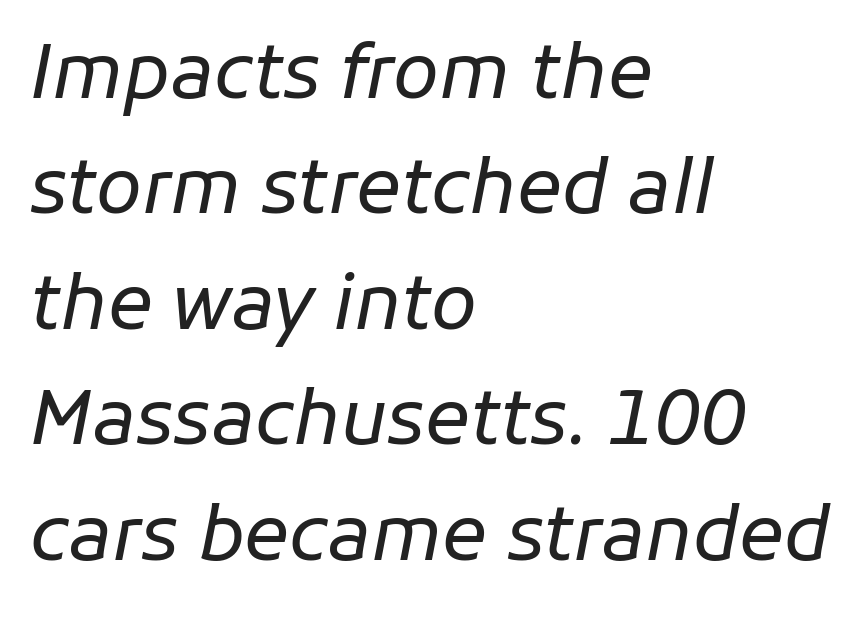
Q: Is the text bold? A: No.
Q: Is the text italic (slanted)? A: Yes, it leans right by about 11 degrees.
Q: Is the text underlined? A: No.
Q: How is the paragraph aligned? A: Left-aligned.
Q: Is the spacing between letters normal or unusually wide? A: Normal.
Q: Is the spacing between lines tight, normal or loose? A: Normal.
Q: Width (condensed, normal, or wide)? A: Normal.
Q: Stroke contrast? A: Low.
Q: x-height? A: Medium.
Q: Monospaced? A: No.
